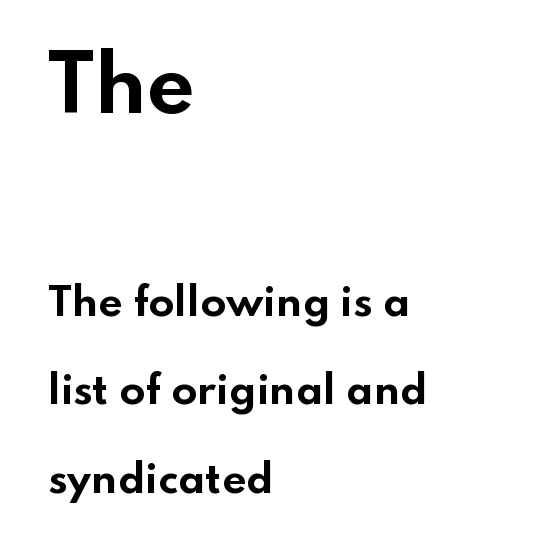
Q: Is the text bold? A: Yes.
Q: Is the text italic (slanted)? A: No, it is upright.
Q: Is the typeface a serif or a sans-serif typeface? A: Sans-serif.
Q: Is the text underlined? A: No.
Q: How is the paragraph aligned? A: Left-aligned.
Q: Is the spacing between letters normal or unusually wide? A: Normal.
Q: Is the spacing between lines tight, normal or loose? A: Loose.
Q: Which block of text is set in a larger size, the first (top) or the second (bottom)? A: The first (top) one.
Q: Width (condensed, normal, or wide)? A: Wide.
Q: Stroke contrast? A: Low.
Q: x-height? A: Small.
Q: Monospaced? A: No.
